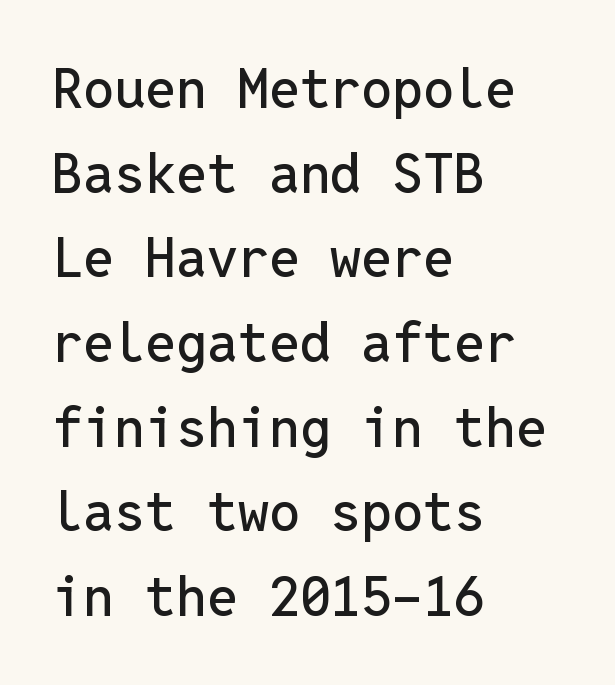
What's the leading like? Ordinary, nothing unusual. Nope, no serifs anywhere on these letters. This sample has the even, mechanical cadence of fixed-width lettering. Tracking here is standard; glyphs follow each other at the usual distance.
